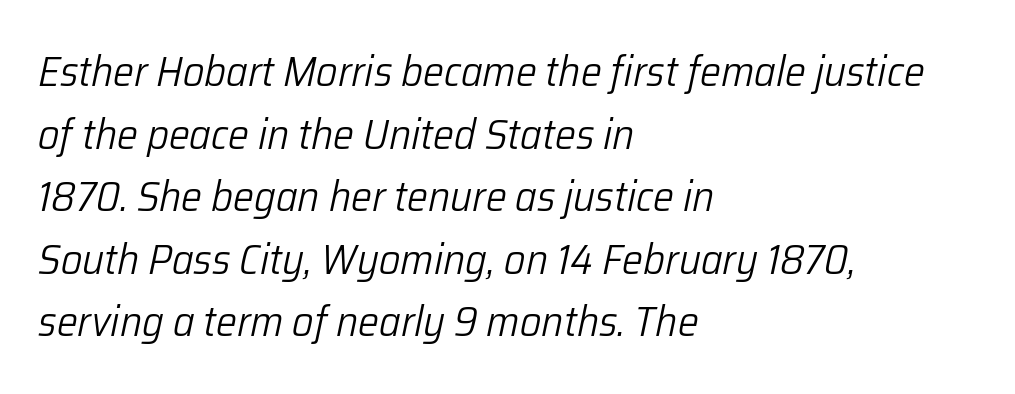
The image shows 42 px light type, italic (leaning right); set left-aligned, normal line spacing (1.49x), normal letter spacing, not underlined; low stroke contrast and a medium x-height.
